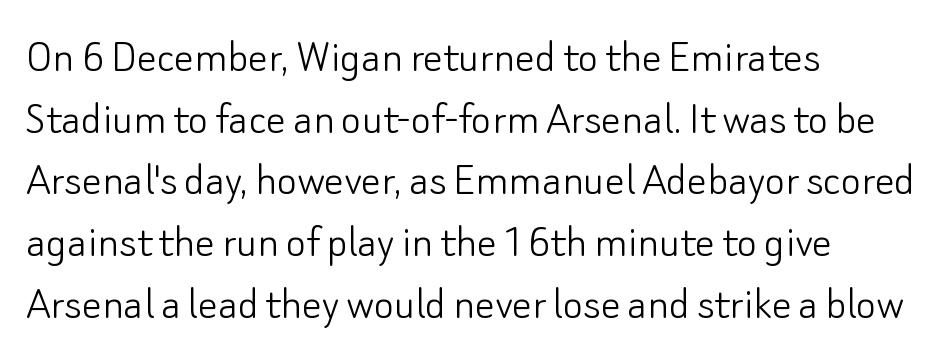
{"serif": "no", "italic": "no", "bold": "no", "weight": "light", "width": "normal", "stroke_contrast": "low", "x_height": "small", "monospaced": "no", "underline": "no", "align": "left", "line_spacing": "normal", "line_spacing_ratio": 1.26, "letter_spacing": "normal", "letter_spacing_em": 0.0, "glyph_px": 49}
